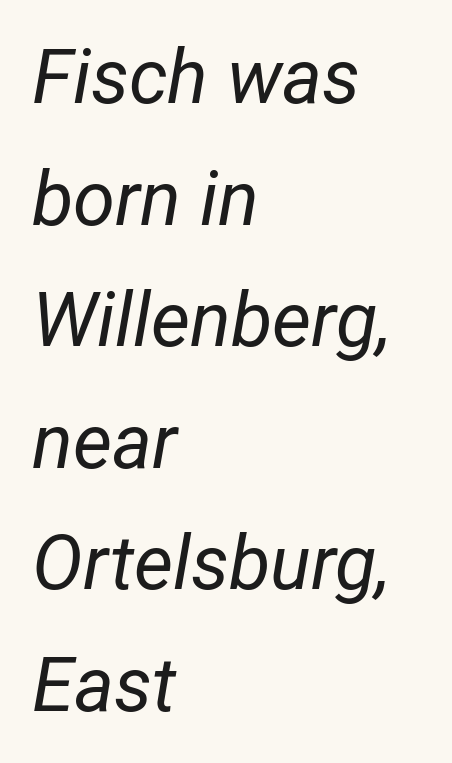
When letters slant like this, we call the style italic. The lines are quadded left. You could call the tracking neutral — neither tight nor loose. Just letters on the line, the space beneath them empty. Evenly set lines give the paragraph a standard silhouette.
